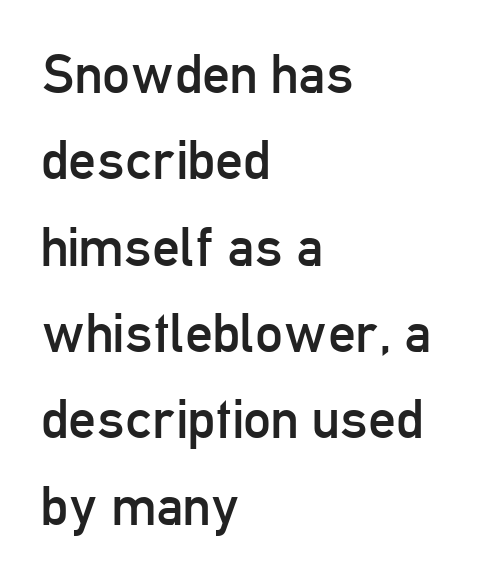
{"serif": "no", "italic": "no", "bold": "no", "weight": "regular", "width": "condensed", "stroke_contrast": "low", "x_height": "medium", "monospaced": "no", "underline": "no", "align": "left", "line_spacing": "normal", "line_spacing_ratio": 1.57, "letter_spacing": "normal", "letter_spacing_em": 0.0, "glyph_px": 55}
